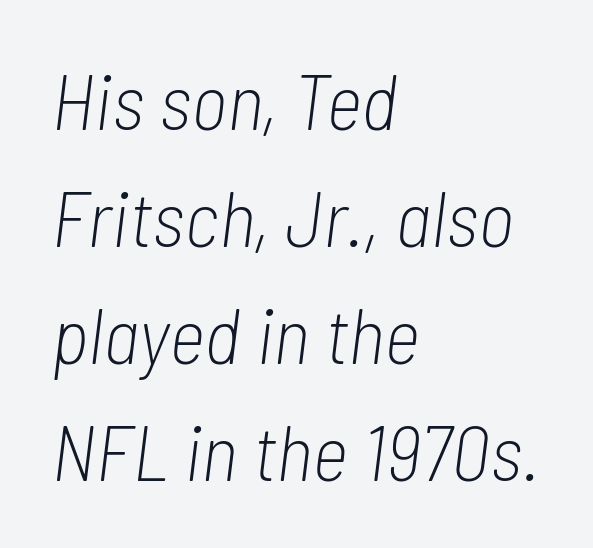
Q: Is the text bold? A: No.
Q: Is the text italic (slanted)? A: Yes, it leans right by about 7 degrees.
Q: Is the text underlined? A: No.
Q: How is the paragraph aligned? A: Left-aligned.
Q: Is the spacing between letters normal or unusually wide? A: Normal.
Q: Is the spacing between lines tight, normal or loose? A: Normal.
Q: Width (condensed, normal, or wide)? A: Condensed.
Q: Stroke contrast? A: Low.
Q: x-height? A: Medium.
Q: Monospaced? A: No.
